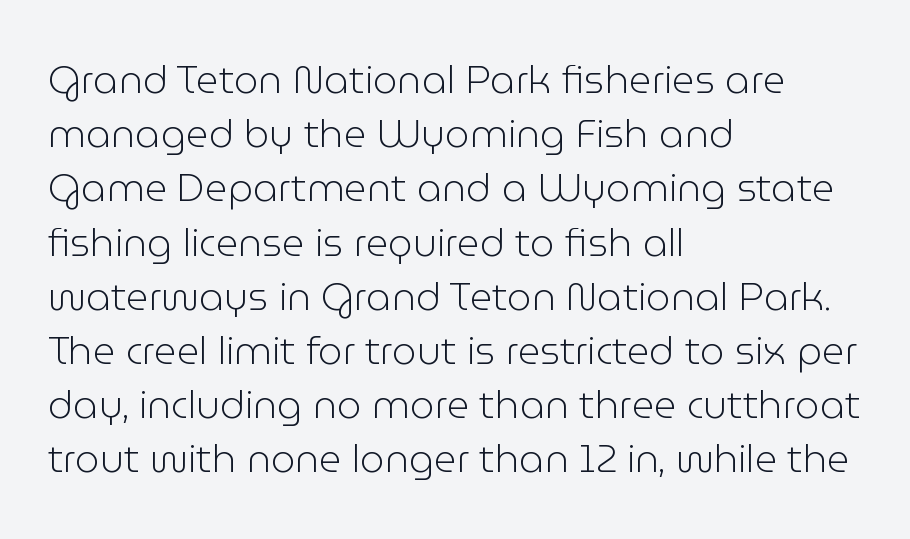
Q: Is the text bold? A: No.
Q: Is the text italic (slanted)? A: No, it is upright.
Q: Is the typeface a serif or a sans-serif typeface? A: Sans-serif.
Q: Is the text underlined? A: No.
Q: How is the paragraph aligned? A: Left-aligned.
Q: Is the spacing between letters normal or unusually wide? A: Normal.
Q: Is the spacing between lines tight, normal or loose? A: Normal.
Q: Width (condensed, normal, or wide)? A: Normal.
Q: Stroke contrast? A: Low.
Q: x-height? A: Medium.
Q: Monospaced? A: No.
